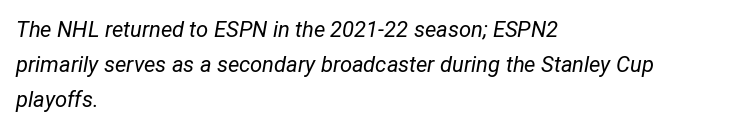
Italic? Definitely — the glyphs are oblique. Summary of weight: not heavy and not bold. Any mark beneath the type? The region is blank. Short and long lines alike share a common starting point at left.
